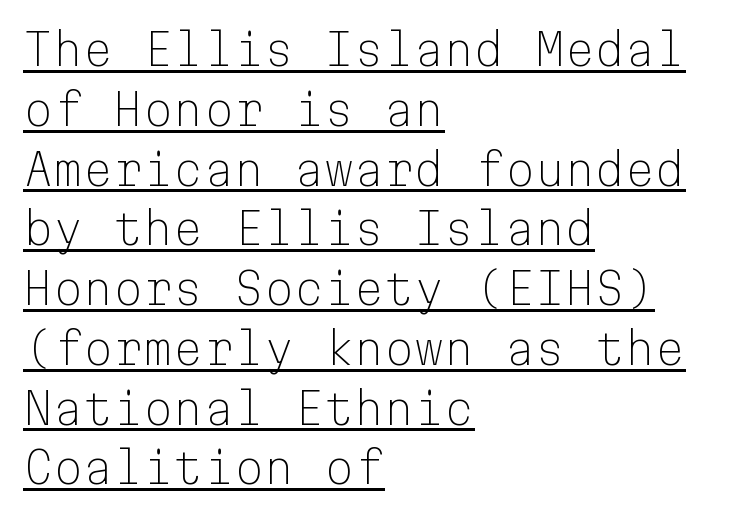
{"serif": "no", "italic": "no", "bold": "no", "weight": "light", "width": "normal", "stroke_contrast": "low", "x_height": "medium", "monospaced": "yes", "underline": "yes", "align": "left", "line_spacing": "normal", "line_spacing_ratio": 1.39, "letter_spacing": "normal", "letter_spacing_em": 0.0, "glyph_px": 43}
